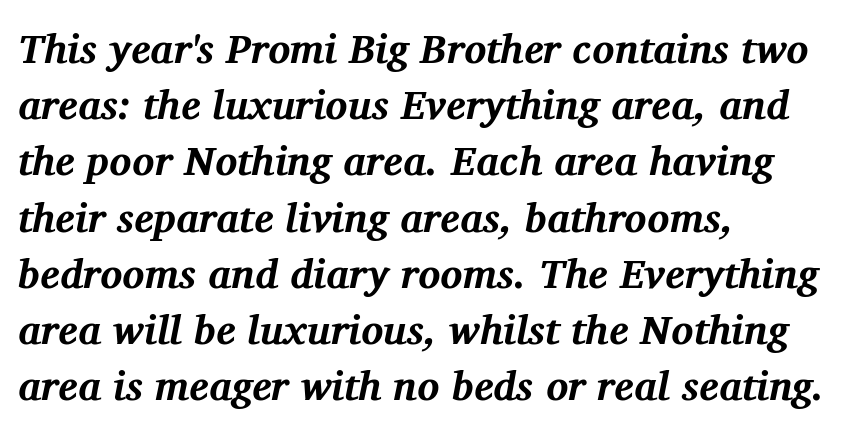
Has an underline been added? It has not. Leading: standard. Does the lettering tilt? It does — this is italic. Heavy, bold letterforms.
